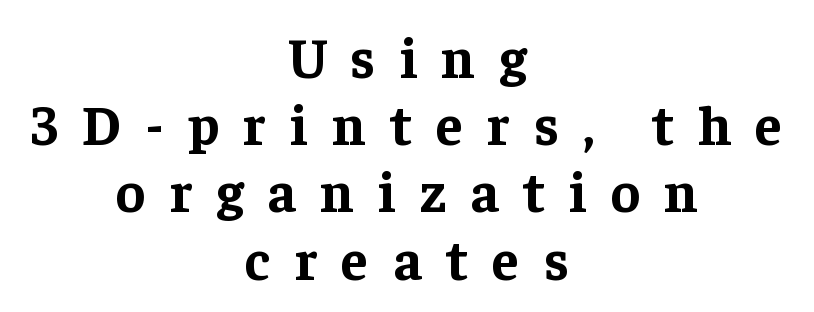
Q: Is the text bold? A: Yes.
Q: Is the text italic (slanted)? A: No, it is upright.
Q: Is the typeface a serif or a sans-serif typeface? A: Serif.
Q: Is the text underlined? A: No.
Q: How is the paragraph aligned? A: Centered.
Q: Is the spacing between letters normal or unusually wide? A: Unusually wide.
Q: Width (condensed, normal, or wide)? A: Normal.
Q: Stroke contrast? A: Low.
Q: x-height? A: Medium.
Q: Monospaced? A: No.
